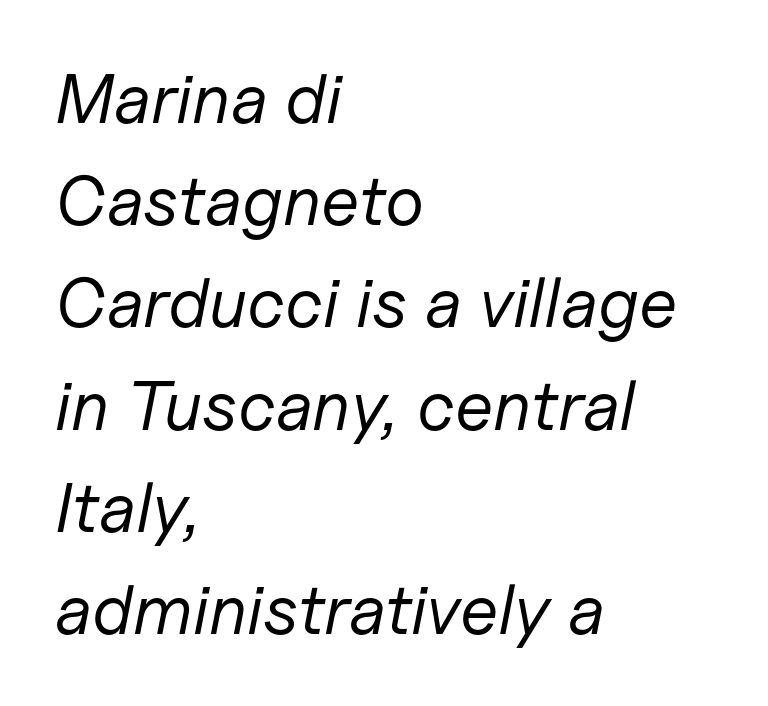
Rows of type keep a routine distance in the vertical direction. Typeset ragged right — the left edge is the straight one. What stands out about the letter spacing? Nothing — it is the standard amount. Weight: regular or lighter.
